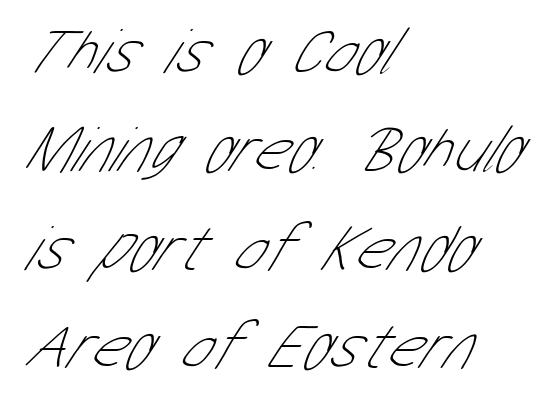
{"serif": "no", "bold": "no", "weight": "thin", "width": "condensed", "stroke_contrast": "low", "x_height": "medium", "monospaced": "no", "underline": "no", "align": "left", "line_spacing": "normal", "line_spacing_ratio": 1.49, "letter_spacing": "normal", "letter_spacing_em": 0.0, "glyph_px": 66}
